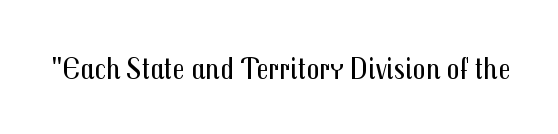
The image shows 32 px regular-weight, condensed sans-serif type, upright; set normal letter spacing, not underlined; medium stroke contrast and a medium x-height.
